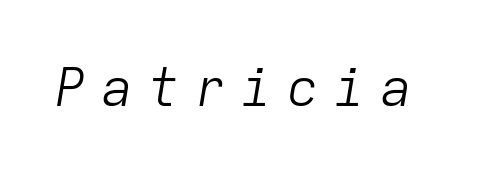
Q: Is the text bold? A: No.
Q: Is the text italic (slanted)? A: Yes, it leans right by about 9 degrees.
Q: Is the text underlined? A: No.
Q: Is the spacing between letters normal or unusually wide? A: Unusually wide.
Q: Width (condensed, normal, or wide)? A: Normal.
Q: Stroke contrast? A: Low.
Q: x-height? A: Medium.
Q: Monospaced? A: Yes.
